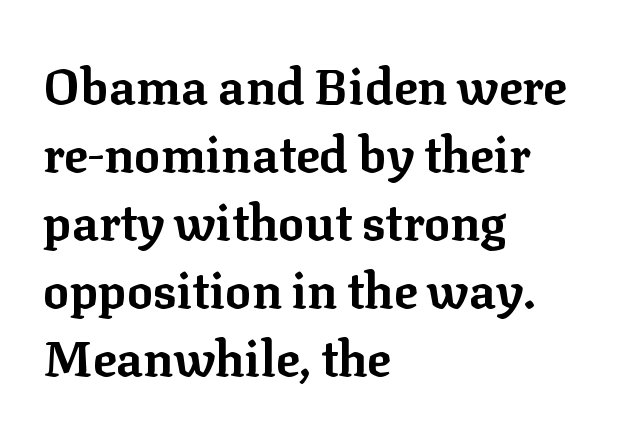
Q: Is the text bold? A: Yes.
Q: Is the text italic (slanted)? A: No, it is upright.
Q: Is the typeface a serif or a sans-serif typeface? A: Serif.
Q: Is the text underlined? A: No.
Q: How is the paragraph aligned? A: Left-aligned.
Q: Is the spacing between letters normal or unusually wide? A: Normal.
Q: Is the spacing between lines tight, normal or loose? A: Normal.
Q: Width (condensed, normal, or wide)? A: Normal.
Q: Stroke contrast? A: Low.
Q: x-height? A: Medium.
Q: Monospaced? A: No.
